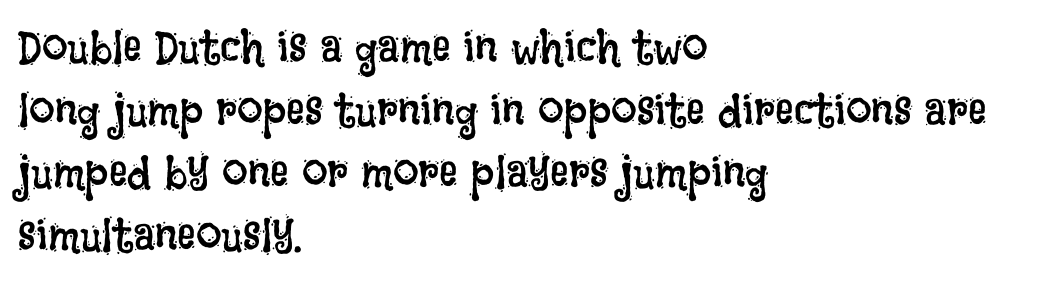
Q: Is the text bold? A: No.
Q: Is the text italic (slanted)? A: No, it is upright.
Q: Is the text underlined? A: No.
Q: How is the paragraph aligned? A: Left-aligned.
Q: Is the spacing between letters normal or unusually wide? A: Normal.
Q: Is the spacing between lines tight, normal or loose? A: Normal.
Q: Width (condensed, normal, or wide)? A: Condensed.
Q: Stroke contrast? A: Low.
Q: x-height? A: Large.
Q: Monospaced? A: No.
